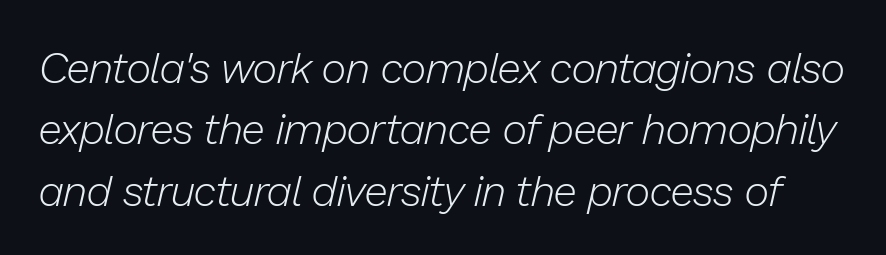
{"italic": "yes", "lean": "right", "slant_degrees": 13, "bold": "no", "weight": "light", "width": "normal", "stroke_contrast": "low", "x_height": "medium", "monospaced": "no", "underline": "no", "line_spacing": "normal", "line_spacing_ratio": 1.43, "letter_spacing": "normal", "letter_spacing_em": 0.0, "glyph_px": 43}
